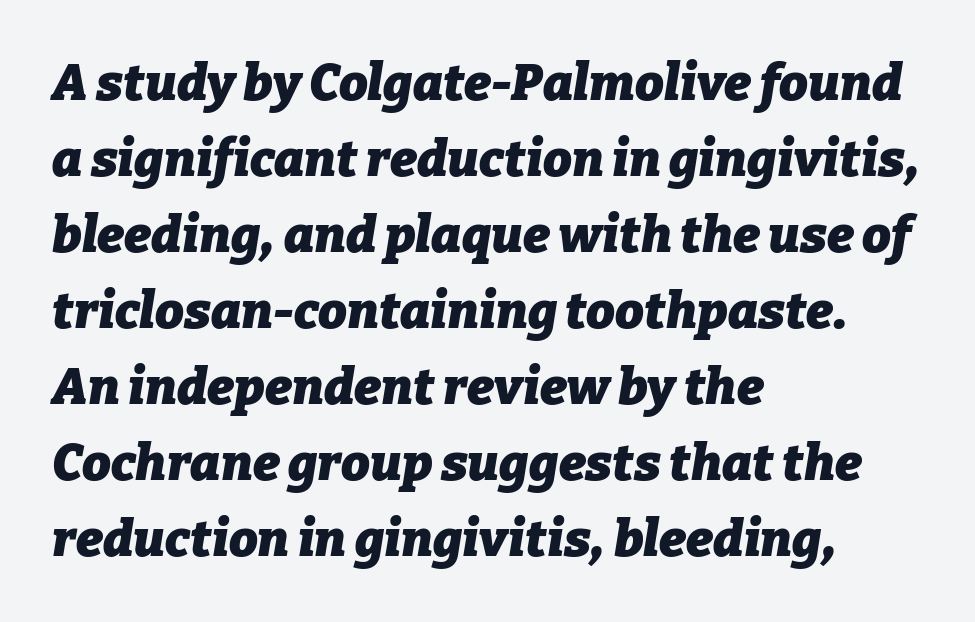
{"italic": "yes", "lean": "right", "slant_degrees": 9, "bold": "yes", "weight": "heavy", "width": "normal", "stroke_contrast": "low", "x_height": "medium", "monospaced": "no", "underline": "no", "align": "left", "line_spacing": "normal", "line_spacing_ratio": 1.49, "letter_spacing": "normal", "letter_spacing_em": 0.0, "glyph_px": 51}
